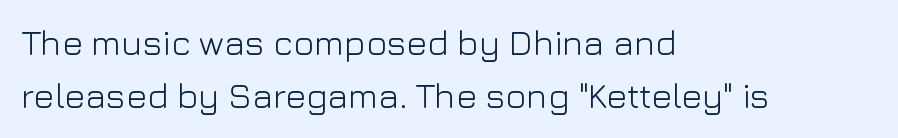
Q: Is the text bold? A: No.
Q: Is the text italic (slanted)? A: No, it is upright.
Q: Is the typeface a serif or a sans-serif typeface? A: Sans-serif.
Q: Is the text underlined? A: No.
Q: How is the paragraph aligned? A: Left-aligned.
Q: Is the spacing between letters normal or unusually wide? A: Normal.
Q: Is the spacing between lines tight, normal or loose? A: Normal.
Q: Width (condensed, normal, or wide)? A: Normal.
Q: Stroke contrast? A: Low.
Q: x-height? A: Medium.
Q: Monospaced? A: No.
